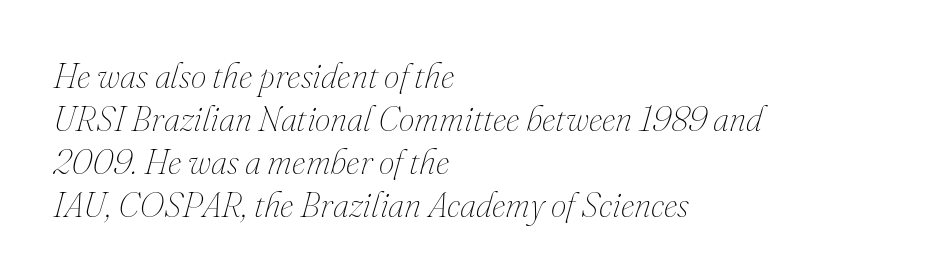
The image shows 35 px thin type, italic (leaning right); set left-aligned, line spacing 1.23x, normal letter spacing, not underlined; medium stroke contrast and a small x-height.
